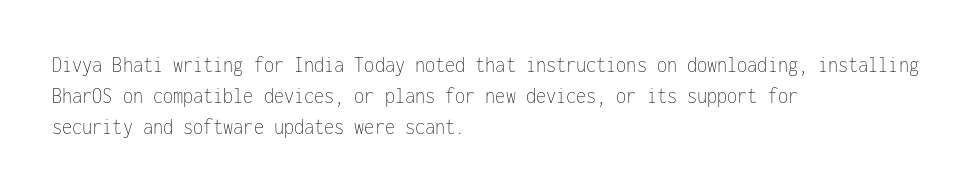
The image shows 23 px text type, upright; set left-aligned, normal line spacing (1.34x), normal letter spacing, not underlined.
